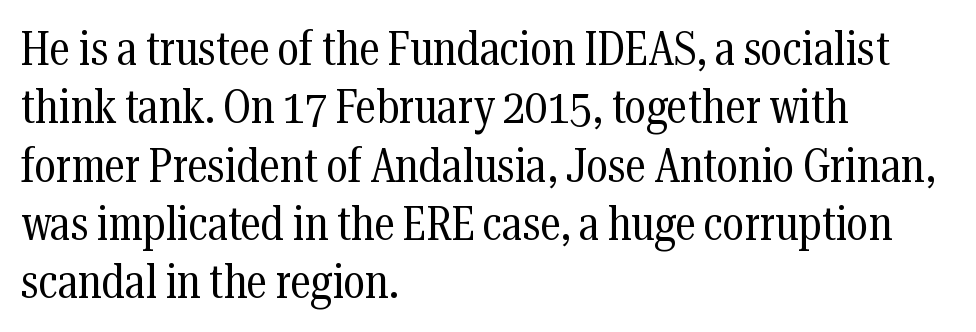
Is this a fixed-width face? No — the glyphs have proportional, varying widths. Tall strokes in this sample are plumb rather than angled. Letters have the restrained weight of plain body copy at most. The line texture is even and compact thanks to regular tracking.
